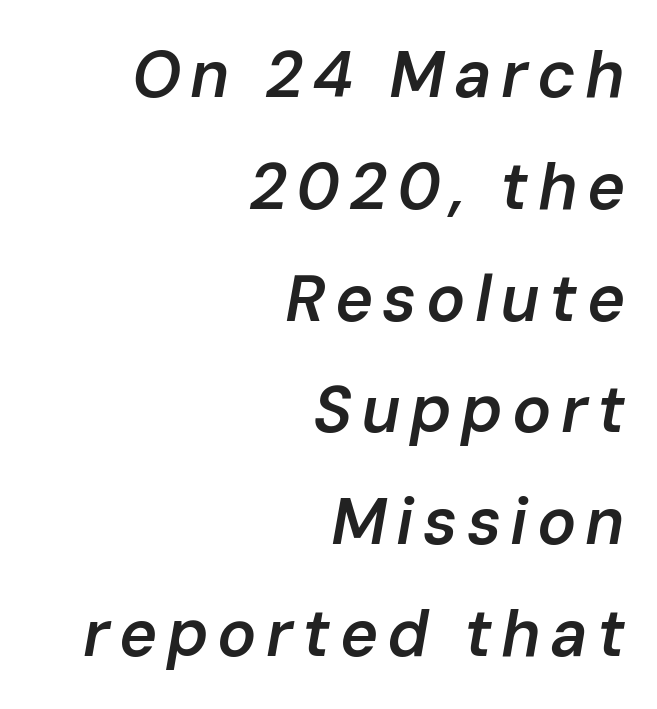
The image shows 65 px semibold type, italic (leaning right); set right-aligned, line spacing 1.72x, not underlined; low stroke contrast and a medium x-height.
